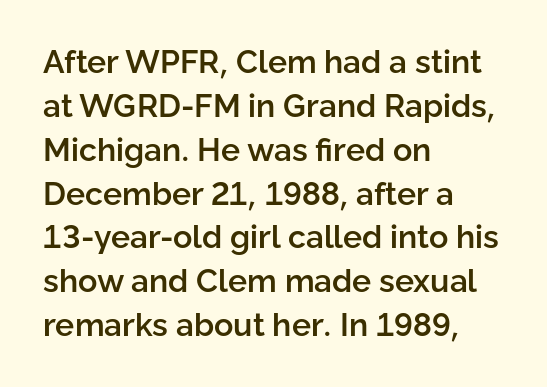
This sample uses an upright cut, with every glyph sitting square on the baseline. Left-aligned paragraph, ragged on the right. Descenders hang freely into open space. Is this a fixed-width face? No — the glyphs have proportional, varying widths. Moderately thickened strokes mark this as semibold type. Students, note that the glyphs here touch the page at normal intervals.
